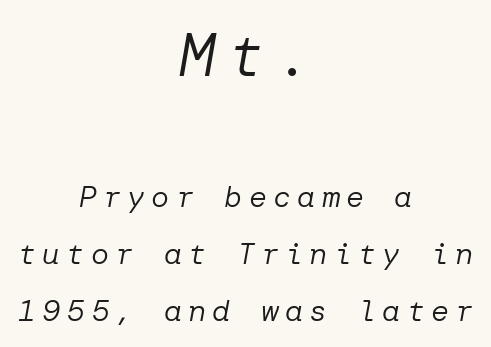
The image shows 60 px regular-weight type, italic (leaning right); set centered, line spacing 1.89x, unusually wide letter spacing (+0.21 em), not underlined; the first (top) block is 2.0x larger; low stroke contrast and a medium x-height.
